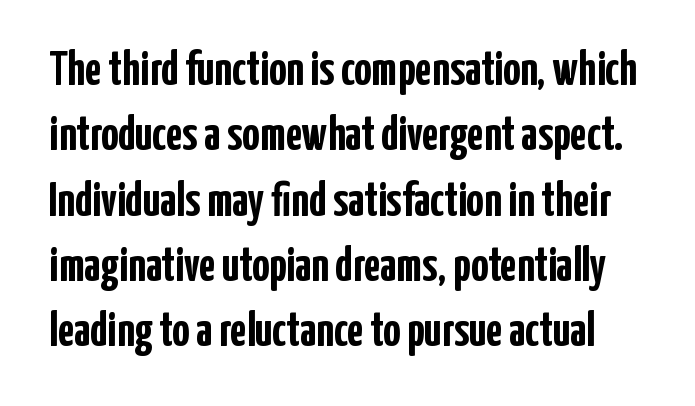
A normal amount of white space separates one row of letters from the next. Nobody drew a line under any word here. No extra tracking has been applied to these lines. Notice how thick the strokes are: this is what a full bold looks like. Examine the stroke ends and you'll find no serifs.
